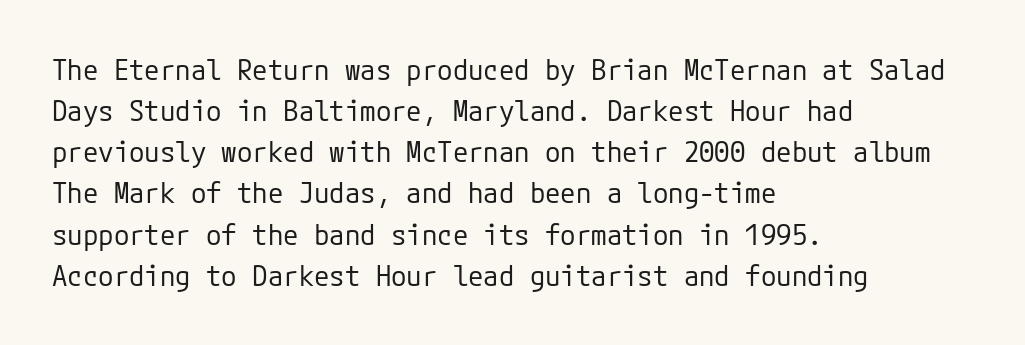
{"serif": "no", "italic": "no", "bold": "no", "weight": "regular", "width": "normal", "stroke_contrast": "low", "x_height": "medium", "underline": "no", "align": "left", "line_spacing": "normal", "line_spacing_ratio": 1.47, "letter_spacing": "normal", "letter_spacing_em": 0.0, "glyph_px": 28}
